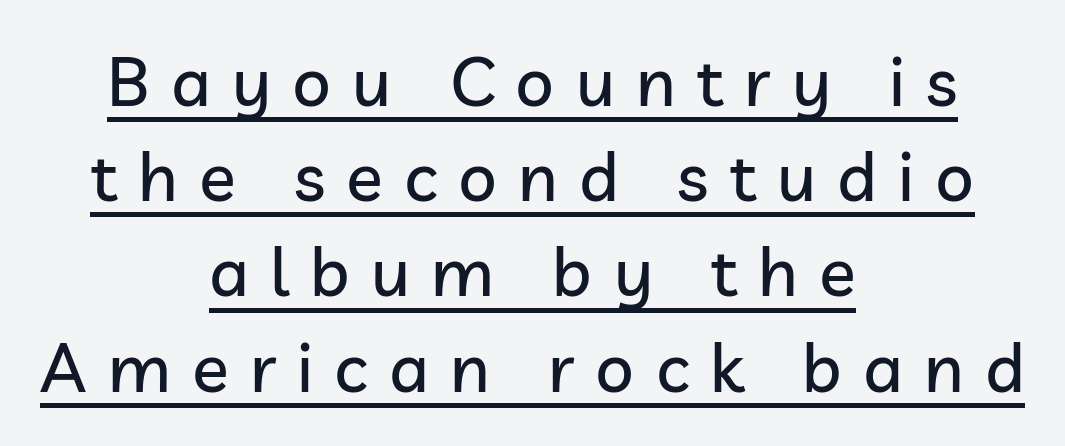
{"serif": "no", "italic": "no", "width": "normal", "stroke_contrast": "low", "x_height": "medium", "monospaced": "no", "underline": "yes", "align": "center", "line_spacing": "normal", "line_spacing_ratio": 1.4, "letter_spacing": "wide", "letter_spacing_em": 0.31, "glyph_px": 68}
